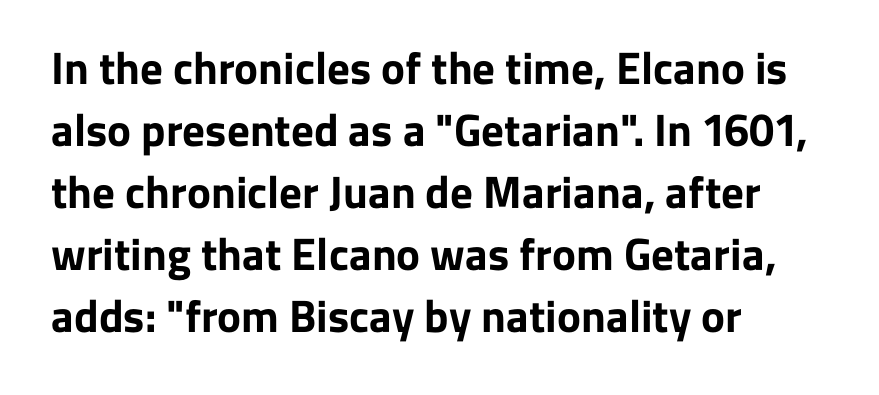
Q: Is the text bold? A: Yes.
Q: Is the text italic (slanted)? A: No, it is upright.
Q: Is the typeface a serif or a sans-serif typeface? A: Sans-serif.
Q: Is the text underlined? A: No.
Q: How is the paragraph aligned? A: Left-aligned.
Q: Is the spacing between letters normal or unusually wide? A: Normal.
Q: Is the spacing between lines tight, normal or loose? A: Normal.
Q: Width (condensed, normal, or wide)? A: Normal.
Q: Stroke contrast? A: Low.
Q: x-height? A: Medium.
Q: Monospaced? A: No.
